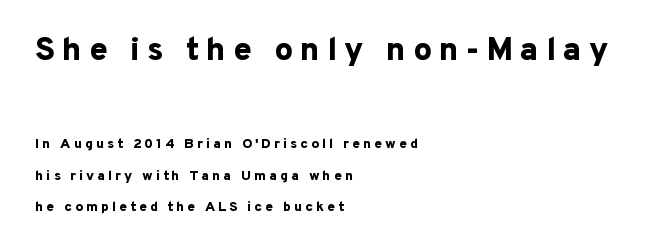
{"serif": "no", "italic": "no", "bold": "yes", "weight": "bold", "width": "normal", "stroke_contrast": "low", "x_height": "medium", "monospaced": "no", "underline": "no", "align": "left", "line_spacing": "loose", "line_spacing_ratio": 2.28, "letter_spacing": "wide", "letter_spacing_em": 0.21, "larger_block": "first", "size_ratio": 2.36, "glyph_px": 33}
